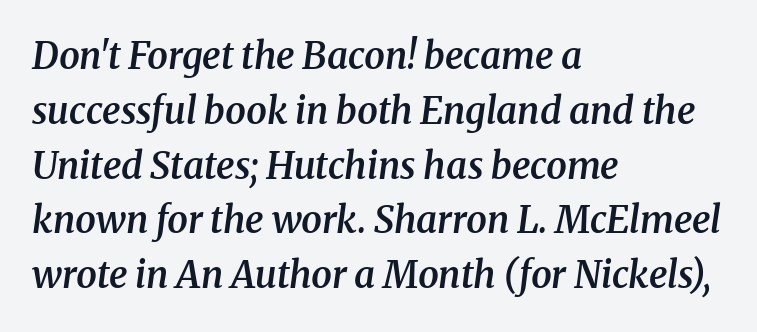
The image shows 37 px semibold serif type, italic (leaning right); set left-aligned, normal line spacing (1.48x), normal letter spacing, not underlined; medium stroke contrast and a medium x-height.
